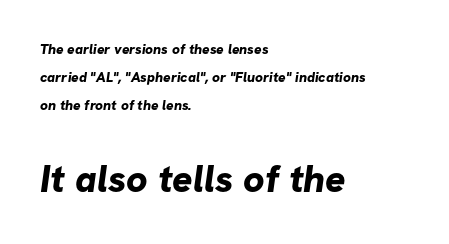
{"serif": "no", "bold": "yes", "weight": "bold", "width": "normal", "stroke_contrast": "low", "x_height": "medium", "monospaced": "no", "underline": "no", "align": "left", "line_spacing": "loose", "line_spacing_ratio": 1.99, "letter_spacing": "normal", "letter_spacing_em": 0.0, "larger_block": "second", "size_ratio": 2.71, "glyph_px": 38}
